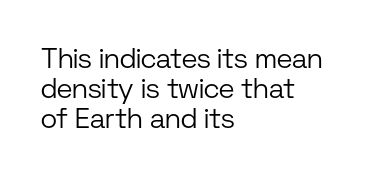
Q: Is the text bold? A: No.
Q: Is the text italic (slanted)? A: No, it is upright.
Q: Is the typeface a serif or a sans-serif typeface? A: Sans-serif.
Q: Is the text underlined? A: No.
Q: How is the paragraph aligned? A: Left-aligned.
Q: Is the spacing between letters normal or unusually wide? A: Normal.
Q: Is the spacing between lines tight, normal or loose? A: Tight.
Q: Width (condensed, normal, or wide)? A: Normal.
Q: Stroke contrast? A: Low.
Q: x-height? A: Medium.
Q: Monospaced? A: No.
